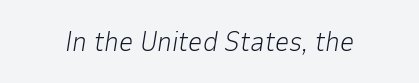
{"italic": "yes", "lean": "right", "slant_degrees": 9, "bold": "no", "weight": "light", "width": "normal", "stroke_contrast": "low", "x_height": "medium", "monospaced": "no", "underline": "no", "letter_spacing": "normal", "letter_spacing_em": 0.0, "glyph_px": 28}
